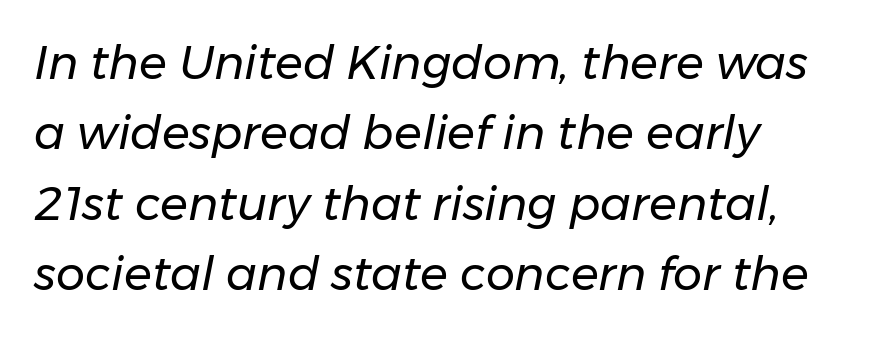
The image shows 46 px regular-weight type, italic (leaning right); set left-aligned, normal line spacing (1.53x), normal letter spacing, not underlined; low stroke contrast and a medium x-height.
